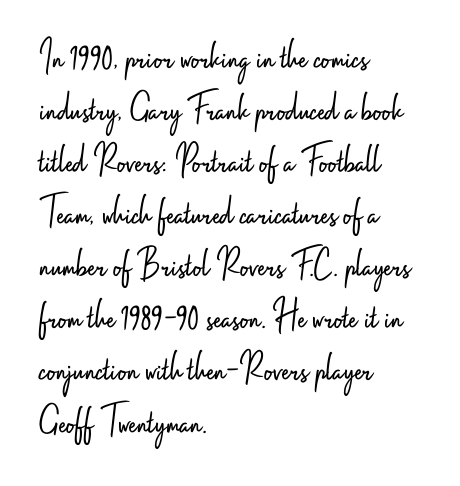
On a weight scale, this lands at 450 or below. The ragged edge is on the right, which tells us the setting is flush left. Note the varied advance widths — an 'i' is clearly narrower than an 'm'. A clean baseline with only descenders dipping below it.
